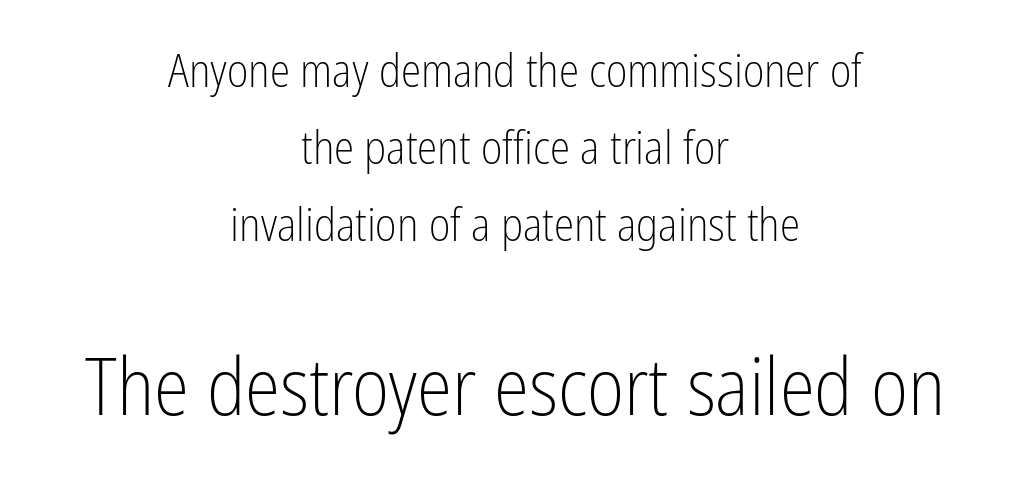
Q: Is the text bold? A: No.
Q: Is the text italic (slanted)? A: No, it is upright.
Q: Is the typeface a serif or a sans-serif typeface? A: Sans-serif.
Q: Is the text underlined? A: No.
Q: How is the paragraph aligned? A: Centered.
Q: Is the spacing between letters normal or unusually wide? A: Normal.
Q: Is the spacing between lines tight, normal or loose? A: Normal.
Q: Which block of text is set in a larger size, the first (top) or the second (bottom)? A: The second (bottom) one.
Q: Width (condensed, normal, or wide)? A: Condensed.
Q: Stroke contrast? A: Low.
Q: x-height? A: Medium.
Q: Monospaced? A: No.
